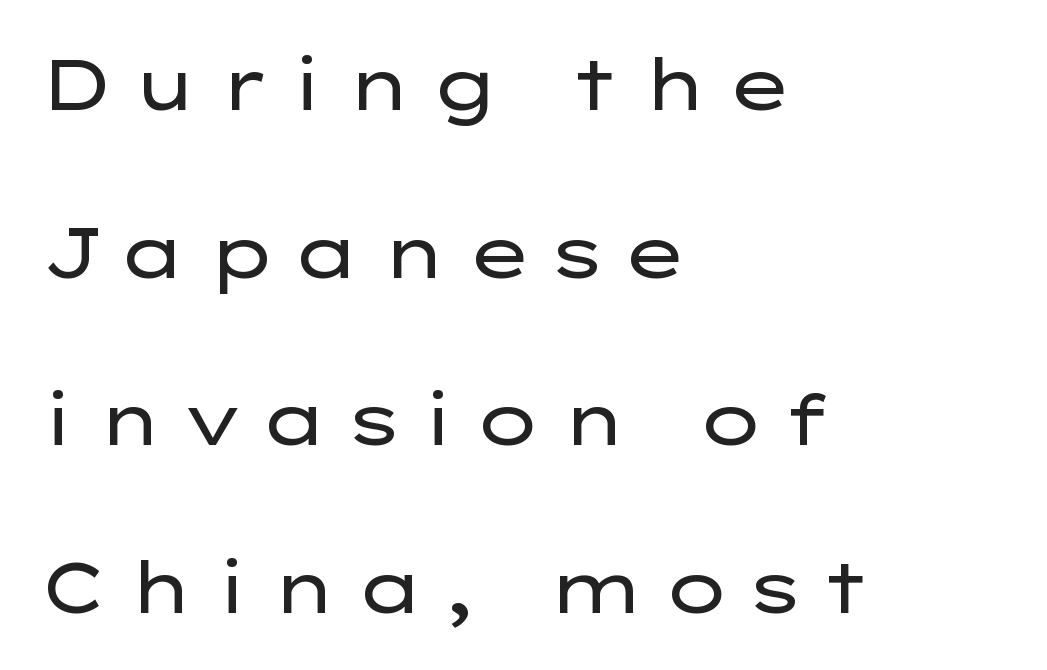
The passage shown is typeset with a sans-serif family. The passage shown stacks its lines with a broad gap. Does extra space separate the letters? Yes, quite a lot of it. Unlike italic type, these characters show no tilt at all. Spacing verdict: proportional, widths tailored to each character.
